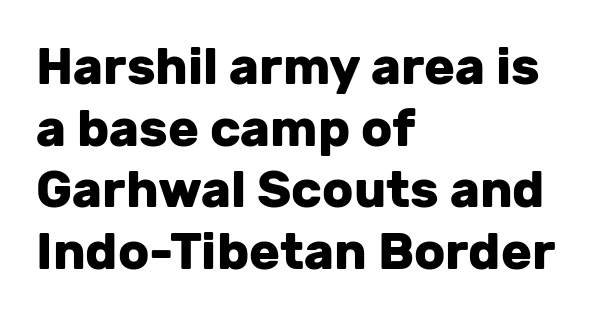
As a designer I'd log this as weight 700, bold. The designer went with a sans here, leaving each stem footless. This sample uses an upright cut, with every glyph sitting square on the baseline. Casual observation: everything's shoved over to the left. Varying glyph widths throughout — classic text-font behaviour.
